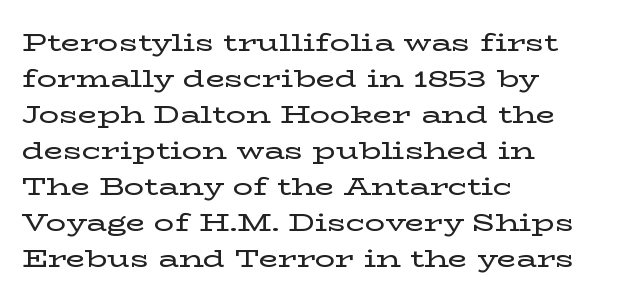
The image shows 25 px text type, upright; set left-aligned, normal line spacing (1.44x), normal letter spacing, not underlined.
